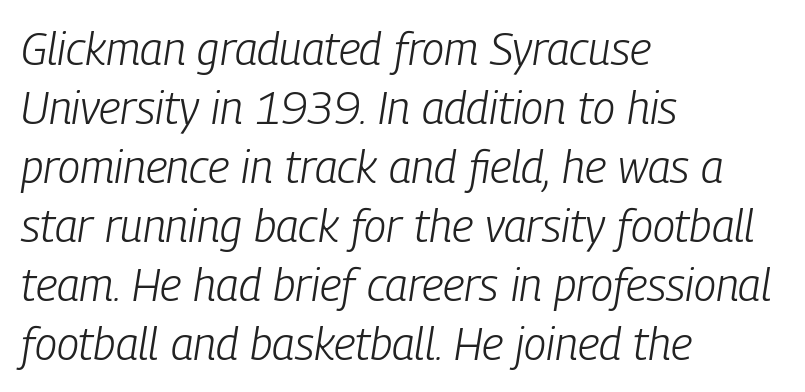
Notice how the passage keeps a crisp vertical edge on the left only. Nothing unusual about the tracking: characters are spaced as the font intends. Designer's note — italics engaged. Character widths vary here, with narrow letters taking less room than wide ones.
